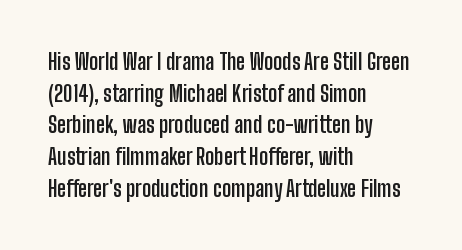
{"italic": "no", "bold": "yes", "underline": "no", "align": "left", "line_spacing": "normal", "line_spacing_ratio": 1.44, "letter_spacing": "normal", "letter_spacing_em": 0.0, "glyph_px": 22}
